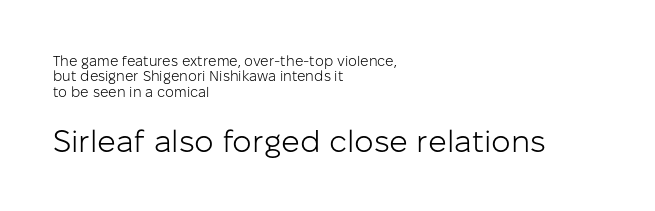
Q: Is the text bold? A: No.
Q: Is the text italic (slanted)? A: No, it is upright.
Q: Is the typeface a serif or a sans-serif typeface? A: Sans-serif.
Q: Is the text underlined? A: No.
Q: How is the paragraph aligned? A: Left-aligned.
Q: Is the spacing between letters normal or unusually wide? A: Normal.
Q: Is the spacing between lines tight, normal or loose? A: Tight.
Q: Which block of text is set in a larger size, the first (top) or the second (bottom)? A: The second (bottom) one.
Q: Width (condensed, normal, or wide)? A: Normal.
Q: Stroke contrast? A: Low.
Q: x-height? A: Medium.
Q: Monospaced? A: No.
